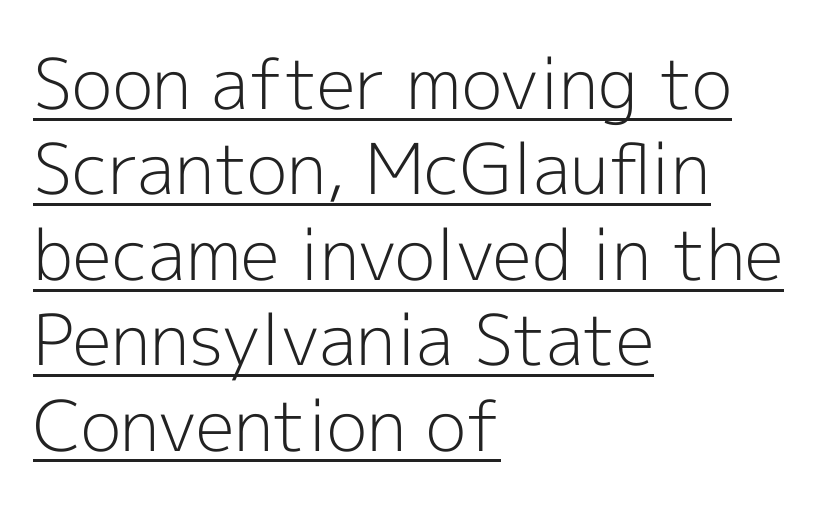
Q: Is the text bold? A: No.
Q: Is the text italic (slanted)? A: No, it is upright.
Q: Is the typeface a serif or a sans-serif typeface? A: Sans-serif.
Q: Is the text underlined? A: Yes.
Q: How is the paragraph aligned? A: Left-aligned.
Q: Is the spacing between letters normal or unusually wide? A: Normal.
Q: Width (condensed, normal, or wide)? A: Normal.
Q: x-height? A: Medium.
Q: Monospaced? A: No.
